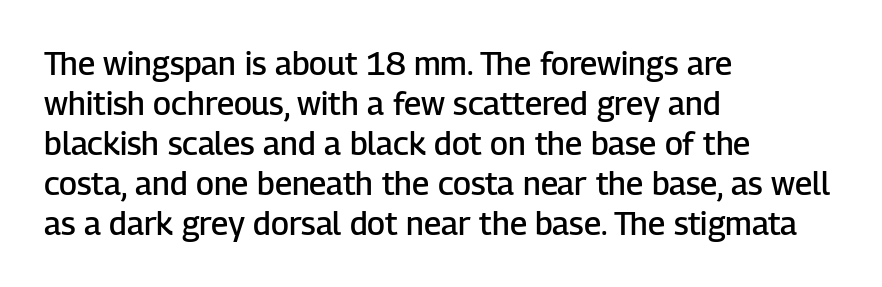
The image shows 32 px semibold sans-serif type, upright; set left-aligned, normal line spacing (1.25x), normal letter spacing, not underlined; low stroke contrast and a medium x-height.
